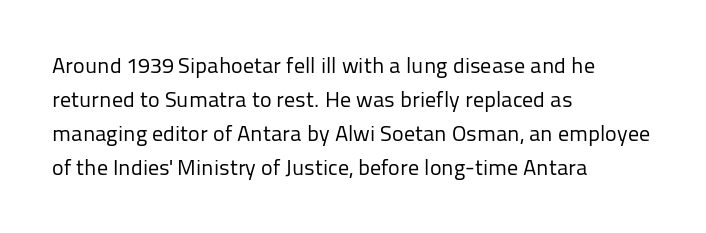
These lines stack with their left ends in a neat column. Any mark beneath the type? The region is blank. Short note: letters normally spaced. The type sits square on the baseline with zero lean.
